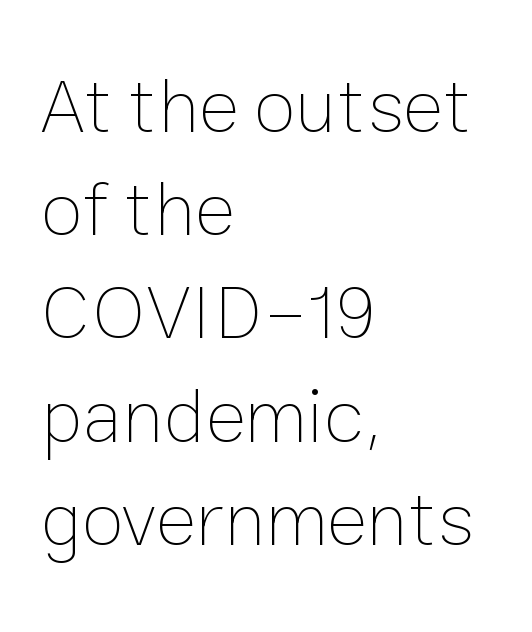
Q: Is the text bold? A: No.
Q: Is the text italic (slanted)? A: No, it is upright.
Q: Is the text underlined? A: No.
Q: How is the paragraph aligned? A: Left-aligned.
Q: Is the spacing between letters normal or unusually wide? A: Normal.
Q: Is the spacing between lines tight, normal or loose? A: Normal.
Q: Width (condensed, normal, or wide)? A: Normal.
Q: Stroke contrast? A: Low.
Q: x-height? A: Medium.
Q: Monospaced? A: No.
